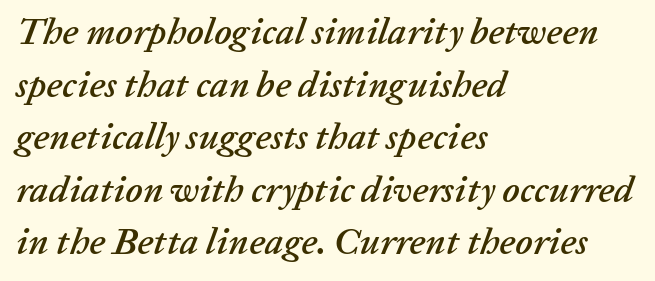
A bare baseline throughout the passage. Typeset ragged right — the left edge is the straight one. How are the letters spaced? Ordinarily, with no added tracking. The block of text has a typical density, with ordinary space between rows.
